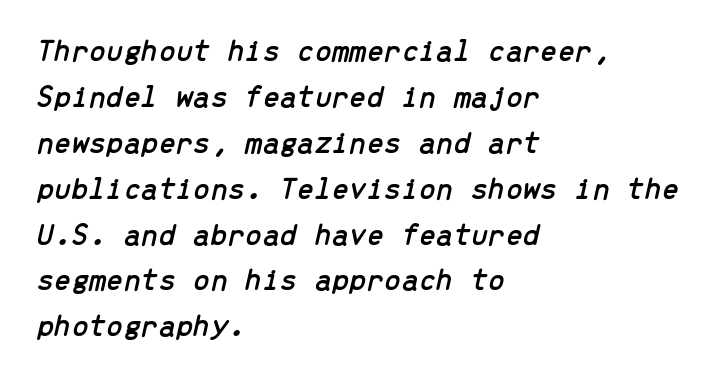
This rendering leaves character spacing at its baseline value. You can tell it's italic because the verticals aren't actually vertical. The passage shown is typed in a monospace face where columns stay perfectly aligned. The rag falls on the right side of this text block. The rendering uses a moderate line-height, typical for paragraphs.
